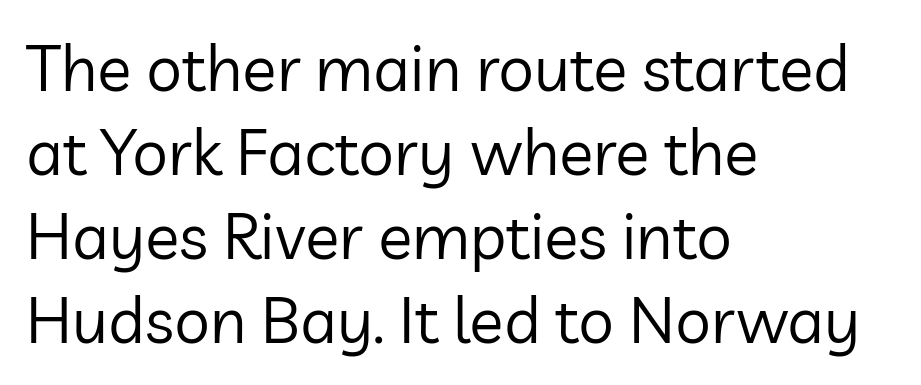
Q: Is the text bold? A: No.
Q: Is the text italic (slanted)? A: No, it is upright.
Q: Is the typeface a serif or a sans-serif typeface? A: Sans-serif.
Q: Is the text underlined? A: No.
Q: How is the paragraph aligned? A: Left-aligned.
Q: Is the spacing between letters normal or unusually wide? A: Normal.
Q: Is the spacing between lines tight, normal or loose? A: Normal.
Q: Width (condensed, normal, or wide)? A: Normal.
Q: Stroke contrast? A: Low.
Q: x-height? A: Medium.
Q: Monospaced? A: No.
